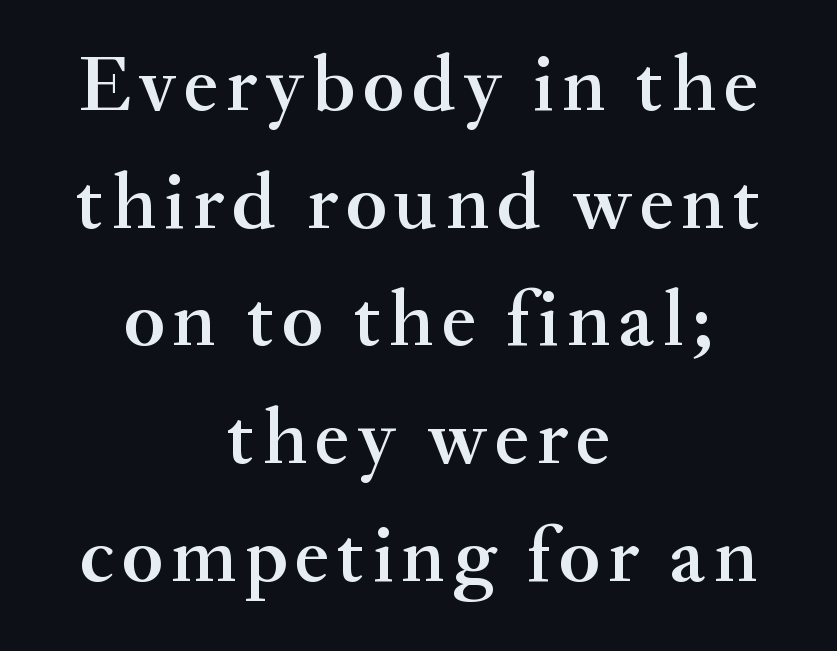
The lettering stays uniformly vertical, giving the passage a roman look. A centered setting, common on invitations and titles, is used for this passage. This sample has the flowing, uneven cadence of proportional lettering. Note: serifs present on the glyphs. Firm but not heavy-handed strokes: this text is semibold. Underlining? Definitely not there.
